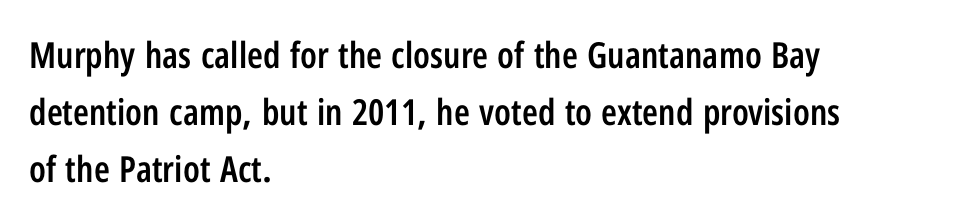
Q: Is the text bold? A: Semi-bold.
Q: Is the text italic (slanted)? A: No, it is upright.
Q: Is the typeface a serif or a sans-serif typeface? A: Sans-serif.
Q: Is the text underlined? A: No.
Q: How is the paragraph aligned? A: Left-aligned.
Q: Is the spacing between letters normal or unusually wide? A: Normal.
Q: Is the spacing between lines tight, normal or loose? A: Normal.
Q: Width (condensed, normal, or wide)? A: Condensed.
Q: Stroke contrast? A: Low.
Q: x-height? A: Medium.
Q: Monospaced? A: No.
